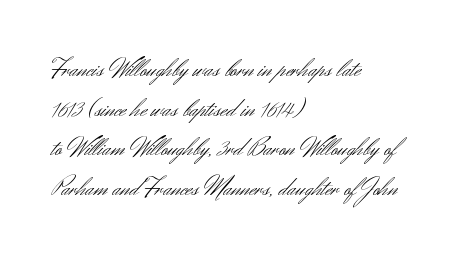
{"bold": "no", "underline": "no", "align": "left", "line_spacing": "normal", "line_spacing_ratio": 1.47, "letter_spacing": "normal", "letter_spacing_em": 0.0, "glyph_px": 27}
